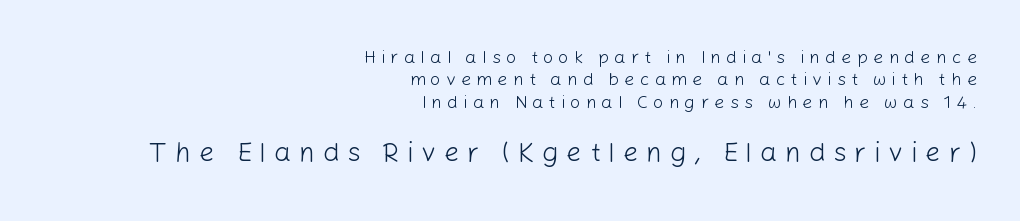
The image shows 27 px text type, upright; set right-aligned, normal line spacing (1.25x), unusually wide letter spacing (+0.29 em), not underlined; the second (bottom) block is 1.5x larger.
